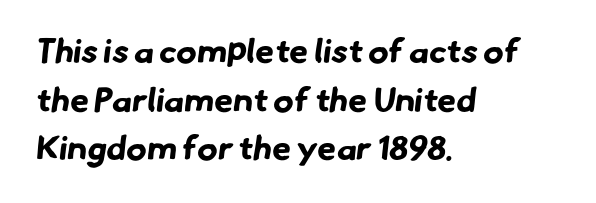
{"serif": "no", "bold": "yes", "weight": "bold", "width": "normal", "stroke_contrast": "low", "x_height": "small", "monospaced": "no", "underline": "no", "align": "left", "line_spacing": "normal", "line_spacing_ratio": 1.43, "letter_spacing": "normal", "letter_spacing_em": 0.0, "glyph_px": 34}
